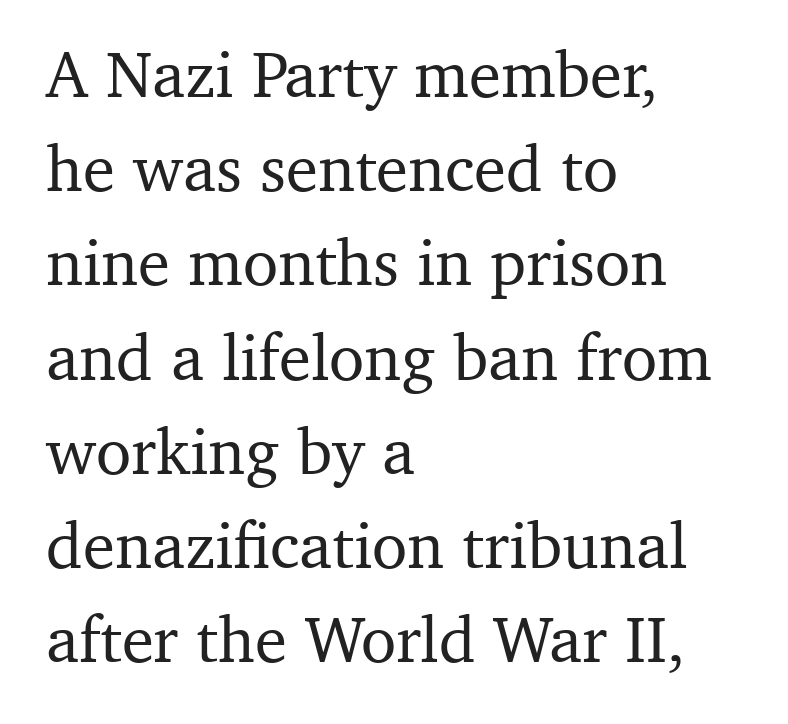
This block has exactly the height ordinary leading produces. Regarding serifs, this sample has them. This rendering leaves character spacing at its baseline value. The space directly below the letters is spotless. The paragraph shown leans on its left margin.
